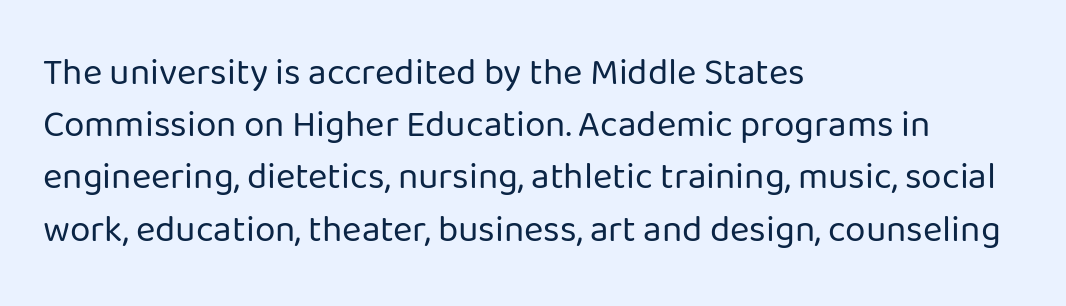
Spacing verdict: proportional, widths tailored to each character. Beneath every word, the page is bare. This sample uses an upright cut, with every glyph sitting square on the baseline. Summary of vertical rhythm: regular, with standard interline spacing.
